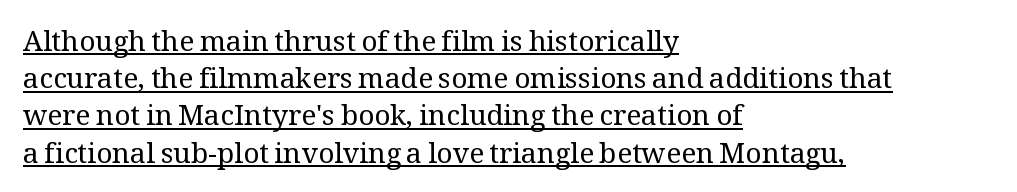
Q: Is the text bold? A: No.
Q: Is the text italic (slanted)? A: No, it is upright.
Q: Is the typeface a serif or a sans-serif typeface? A: Serif.
Q: Is the text underlined? A: Yes.
Q: How is the paragraph aligned? A: Left-aligned.
Q: Is the spacing between letters normal or unusually wide? A: Normal.
Q: Is the spacing between lines tight, normal or loose? A: Normal.
Q: Width (condensed, normal, or wide)? A: Normal.
Q: Stroke contrast? A: Medium.
Q: x-height? A: Medium.
Q: Monospaced? A: No.
